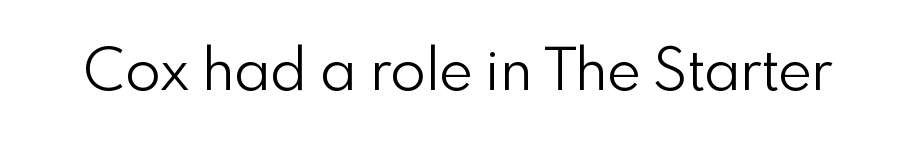
{"serif": "no", "italic": "no", "bold": "no", "weight": "light", "width": "normal", "stroke_contrast": "low", "x_height": "small", "monospaced": "no", "underline": "no", "letter_spacing": "normal", "letter_spacing_em": 0.0, "glyph_px": 58}
